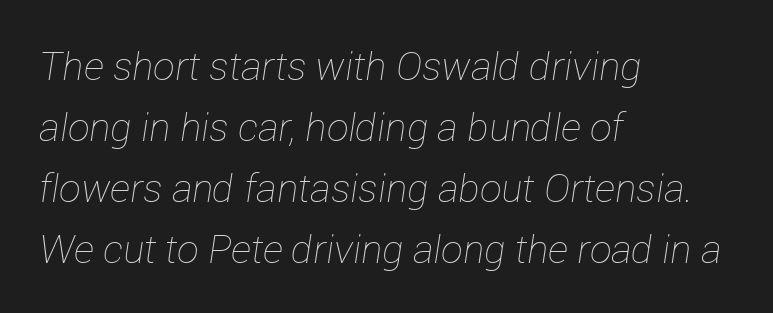
The axis of the letterforms is tilted away from vertical. Do the characters align in a grid? No, the font is proportional. Each word holds together tightly as a unit, with standard inter-letter gaps. Horizontal alignment here is leftward, the default for most running prose.
